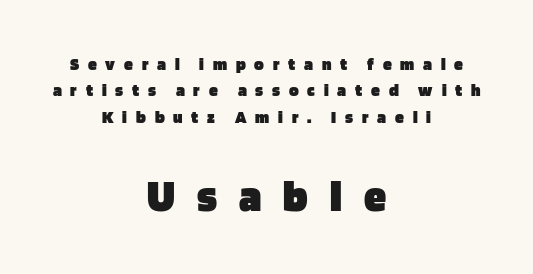
Q: Is the text bold? A: Yes.
Q: Is the text italic (slanted)? A: No, it is upright.
Q: Is the typeface a serif or a sans-serif typeface? A: Sans-serif.
Q: Is the text underlined? A: No.
Q: How is the paragraph aligned? A: Centered.
Q: Is the spacing between letters normal or unusually wide? A: Unusually wide.
Q: Is the spacing between lines tight, normal or loose? A: Normal.
Q: Which block of text is set in a larger size, the first (top) or the second (bottom)? A: The second (bottom) one.
Q: Width (condensed, normal, or wide)? A: Normal.
Q: Stroke contrast? A: Low.
Q: x-height? A: Large.
Q: Monospaced? A: No.
